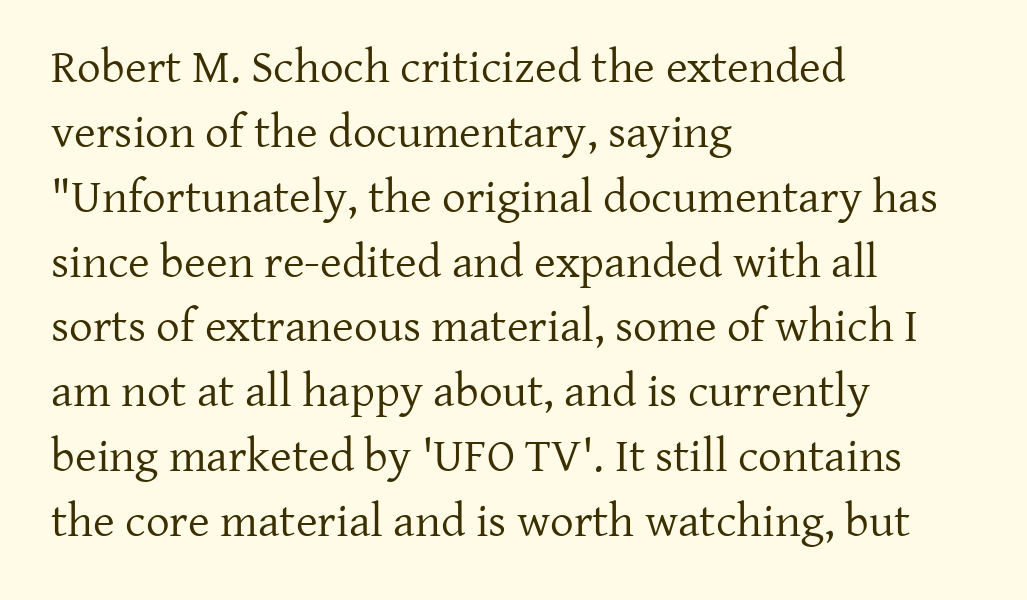
Does the copy run flush right? No — it runs flush left. The passage shown is not underscored anywhere. Glyph-to-glyph distance matches everyday printed text. These lines are rendered in a variable-pitch font. The letters stand upright; this is a roman face.
